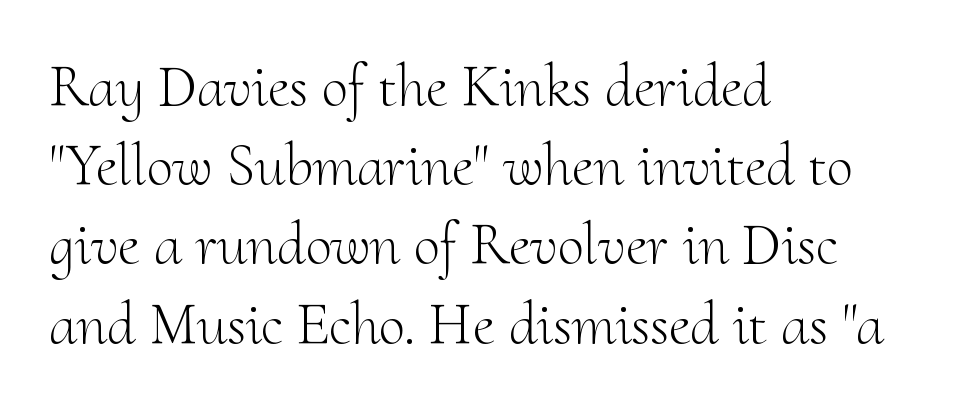
The line-height multiplier appears to be the usual default. Proportional: the letters do not fall into vertical columns. Stems and bowls with no extra thickness — not bold. Style check: upright.
